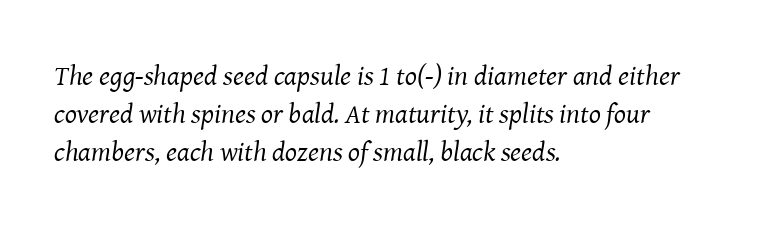
Descenders hang freely into open space. Classification — serif. You could not count columns in this text — the font is proportionally spaced. Interline gaps are of average width in this sample.
